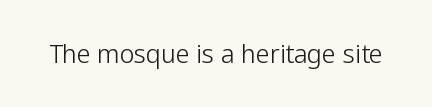
The image shows 25 px text type, upright; set normal letter spacing, not underlined.
